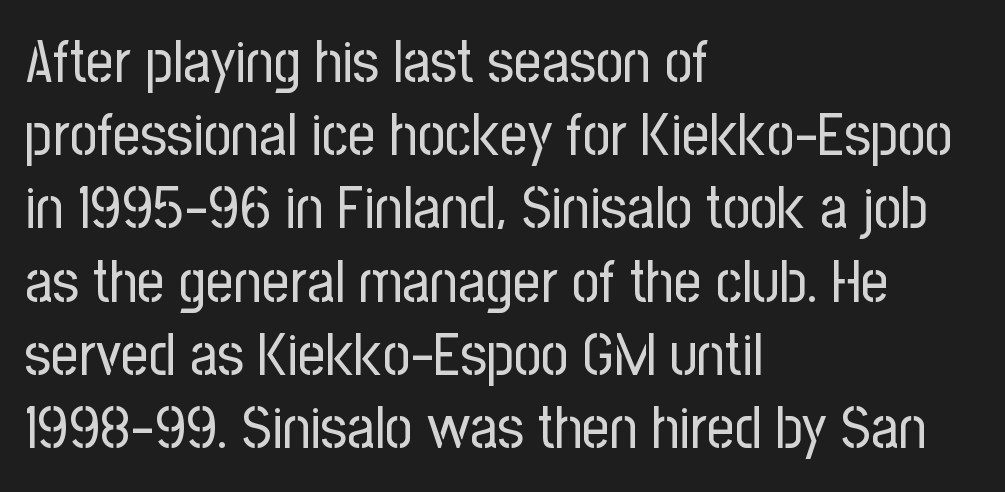
{"serif": "no", "italic": "no", "bold": "no", "weight": "regular", "width": "condensed", "stroke_contrast": "low", "x_height": "medium", "monospaced": "no", "underline": "no", "align": "left", "line_spacing_ratio": 1.22, "letter_spacing": "normal", "letter_spacing_em": 0.0, "glyph_px": 60}
